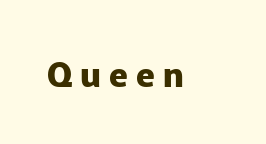
Q: Is the text bold? A: Yes.
Q: Is the text italic (slanted)? A: No, it is upright.
Q: Is the typeface a serif or a sans-serif typeface? A: Sans-serif.
Q: Is the text underlined? A: No.
Q: Is the spacing between letters normal or unusually wide? A: Unusually wide.
Q: Width (condensed, normal, or wide)? A: Normal.
Q: Stroke contrast? A: Low.
Q: x-height? A: Medium.
Q: Monospaced? A: No.
